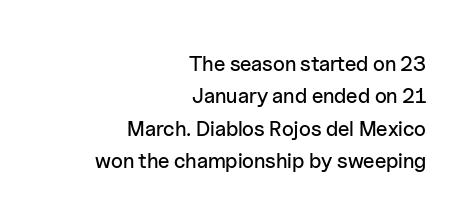
The image shows 21 px text type, upright; set right-aligned, normal line spacing (1.54x), normal letter spacing, not underlined.
